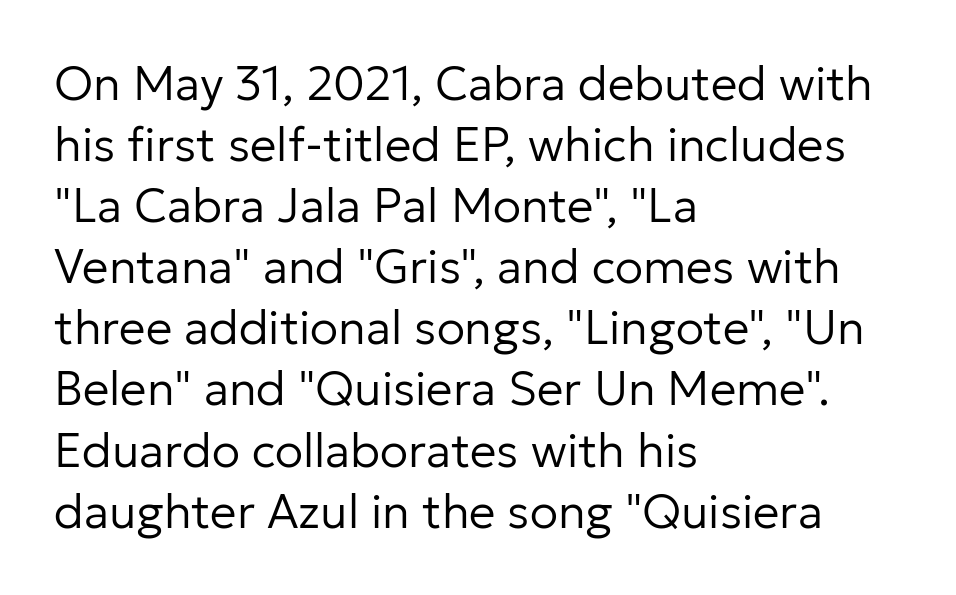
{"serif": "no", "italic": "no", "bold": "no", "weight": "regular", "width": "normal", "stroke_contrast": "low", "x_height": "medium", "monospaced": "no", "underline": "no", "align": "left", "line_spacing": "normal", "line_spacing_ratio": 1.3, "letter_spacing": "normal", "letter_spacing_em": 0.0, "glyph_px": 47}
